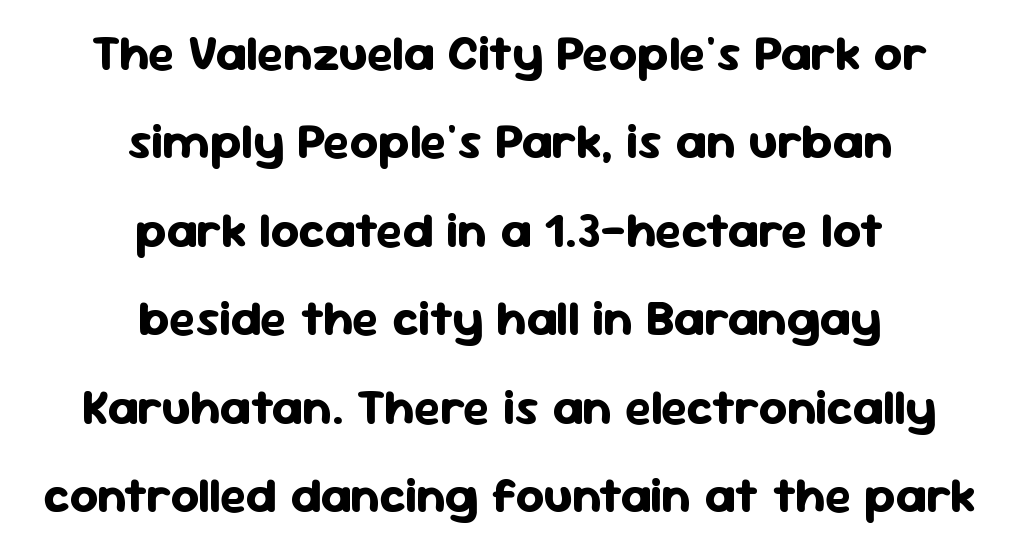
The image shows 50 px bold sans-serif type, upright; set centered, line spacing 1.77x, normal letter spacing, not underlined; low stroke contrast and a medium x-height.
